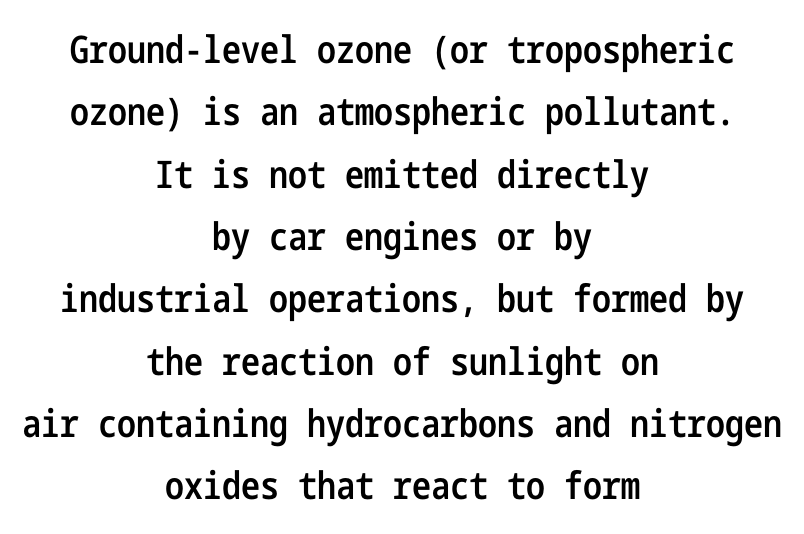
Q: Is the text bold? A: Semi-bold.
Q: Is the text italic (slanted)? A: No, it is upright.
Q: Is the typeface a serif or a sans-serif typeface? A: Sans-serif.
Q: Is the text underlined? A: No.
Q: How is the paragraph aligned? A: Centered.
Q: Is the spacing between letters normal or unusually wide? A: Normal.
Q: Is the spacing between lines tight, normal or loose? A: Normal.
Q: Width (condensed, normal, or wide)? A: Condensed.
Q: Stroke contrast? A: Low.
Q: x-height? A: Medium.
